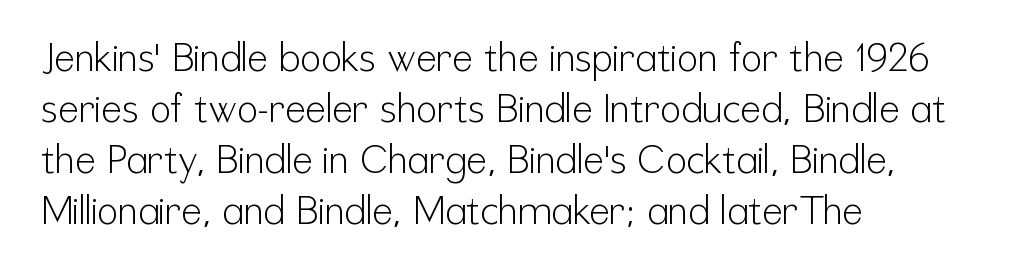
The image shows 39 px light, condensed sans-serif type, upright; set left-aligned, normal line spacing (1.31x), normal letter spacing, not underlined; low stroke contrast and a medium x-height.
